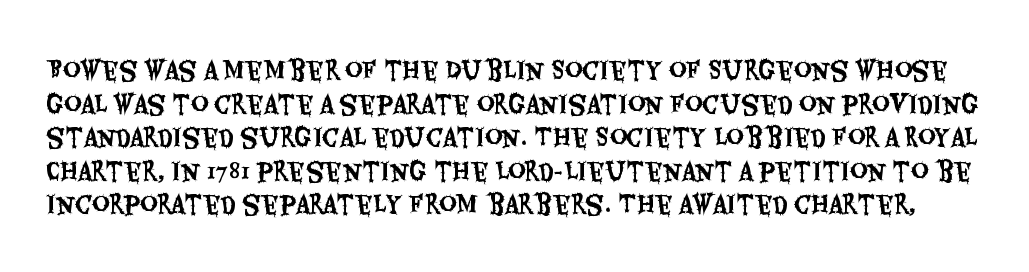
{"italic": "no", "underline": "no", "line_spacing": "normal", "line_spacing_ratio": 1.4, "letter_spacing": "normal", "letter_spacing_em": 0.0, "glyph_px": 24}
